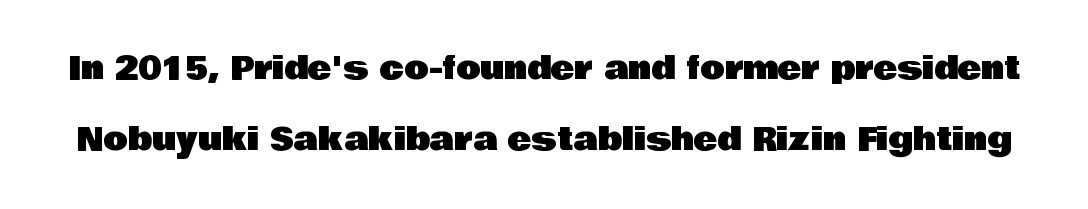
A typesetter would call this proportional, since set widths differ per character. Unlike italic type, these characters show no tilt at all. The type is set solid horizontally, with unmodified tracking. Does the type have serifs? No, each stem ends abruptly. Regarding leading, the lines here are spaced well apart. Decoration check: the copy has no underline.
